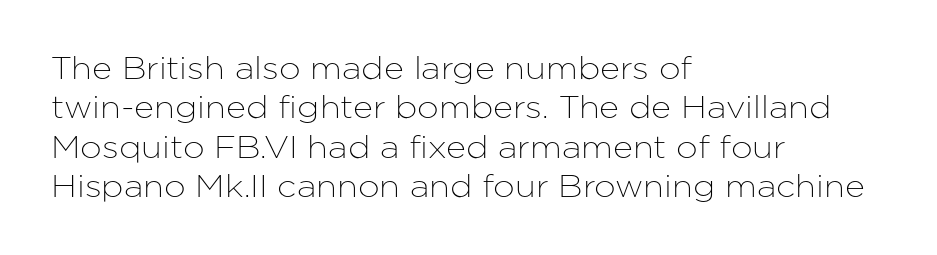
Q: Is the text italic (slanted)? A: No, it is upright.
Q: Is the typeface a serif or a sans-serif typeface? A: Sans-serif.
Q: Is the text underlined? A: No.
Q: How is the paragraph aligned? A: Left-aligned.
Q: Is the spacing between letters normal or unusually wide? A: Normal.
Q: Is the spacing between lines tight, normal or loose? A: Normal.
Q: Width (condensed, normal, or wide)? A: Normal.
Q: Stroke contrast? A: Low.
Q: x-height? A: Medium.
Q: Monospaced? A: No.
